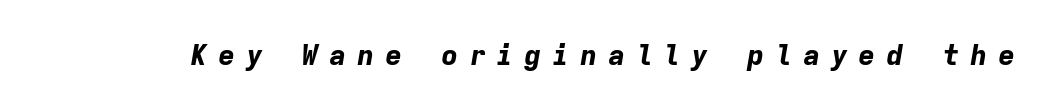
The rendering uses a bold face; every stroke is thick and dark. The passage shown leans; its letterforms are oblique. Only glyphs here, with clear space below each row. Each letter, wide or thin by design, is forced into the same width here. Each word looks stretched out because of the extra space between its letters.
